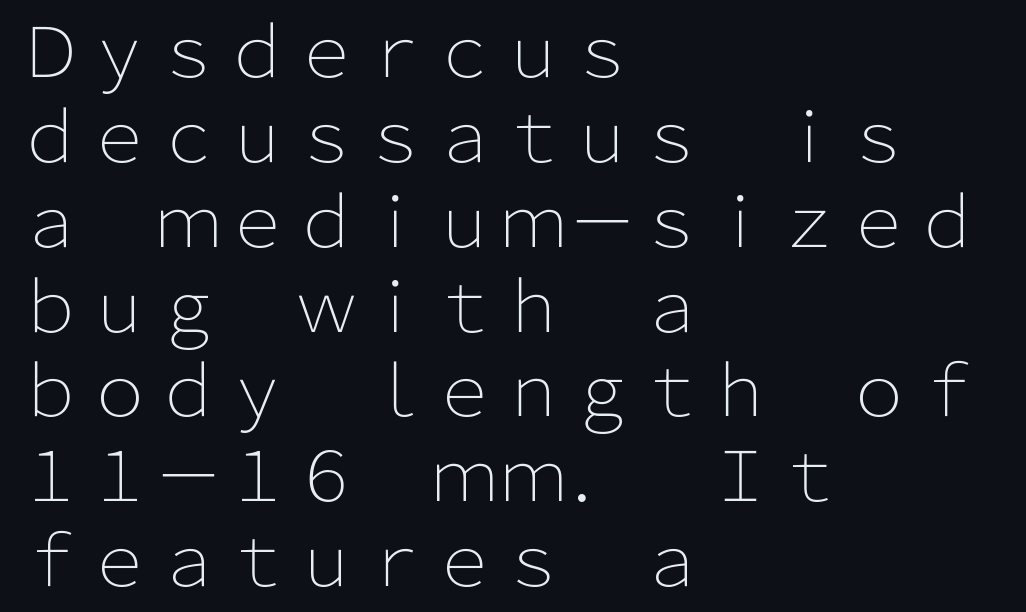
Q: Is the text bold? A: No.
Q: Is the text italic (slanted)? A: No, it is upright.
Q: Is the typeface a serif or a sans-serif typeface? A: Sans-serif.
Q: Is the text underlined? A: No.
Q: How is the paragraph aligned? A: Left-aligned.
Q: Is the spacing between letters normal or unusually wide? A: Normal.
Q: Width (condensed, normal, or wide)? A: Normal.
Q: Stroke contrast? A: Low.
Q: x-height? A: Medium.
Q: Monospaced? A: No.
